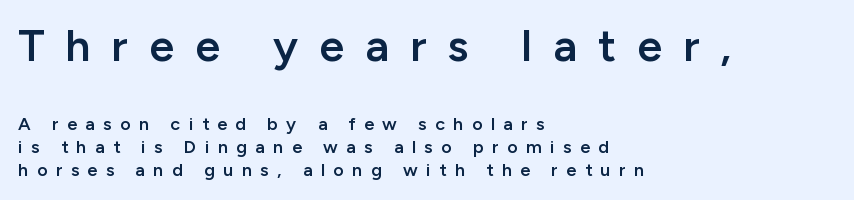
The image shows 45 px semibold sans-serif type, upright; set left-aligned, normal line spacing (1.29x), unusually wide letter spacing (+0.47 em), not underlined; the first (top) block is 2.5x larger; low stroke contrast and a medium x-height.
